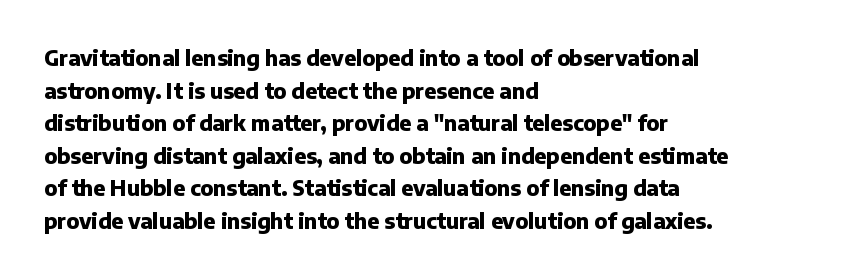
The rendering anchors every line to the left-hand side. In terms of posture, this sample is upright. This sample uses plain, unmodified letter spacing. The gap between lines stays unmarked.
